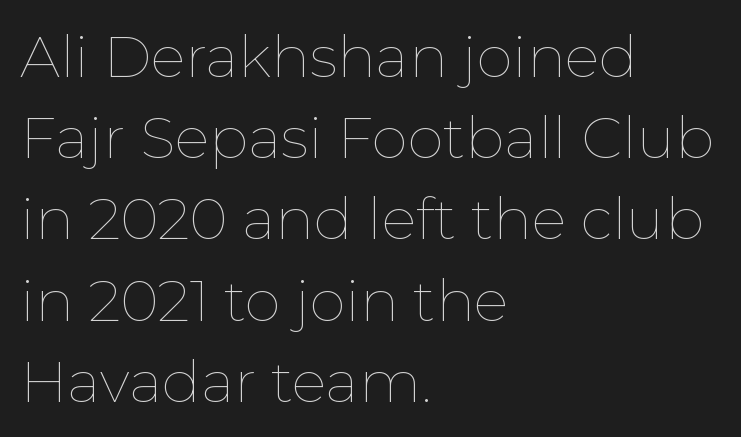
The image shows 58 px thin type, upright; set left-aligned, normal line spacing (1.4x), normal letter spacing, not underlined; low stroke contrast and a medium x-height.
